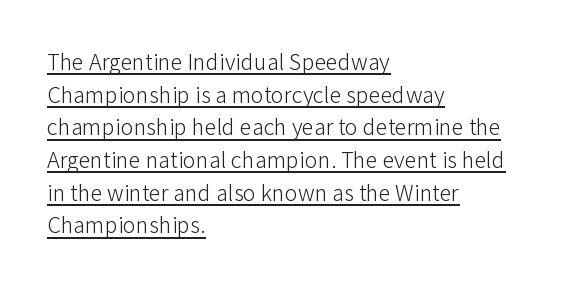
This sample carries an underscore along the baseline area. A normal amount of white space separates one row of letters from the next. No extra ink here — the face is not bold. Honestly, the letter spacing is just normal — you wouldn't notice it. A classic flush-left, rag-right setting is used for this passage.
